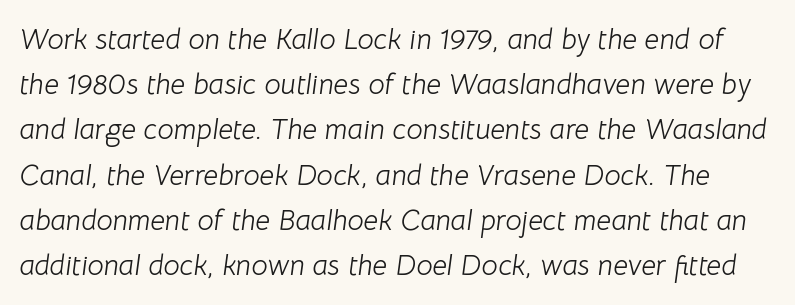
The image shows 29 px light type, italic (leaning right); set normal line spacing (1.56x), normal letter spacing, not underlined; low stroke contrast and a medium x-height.
